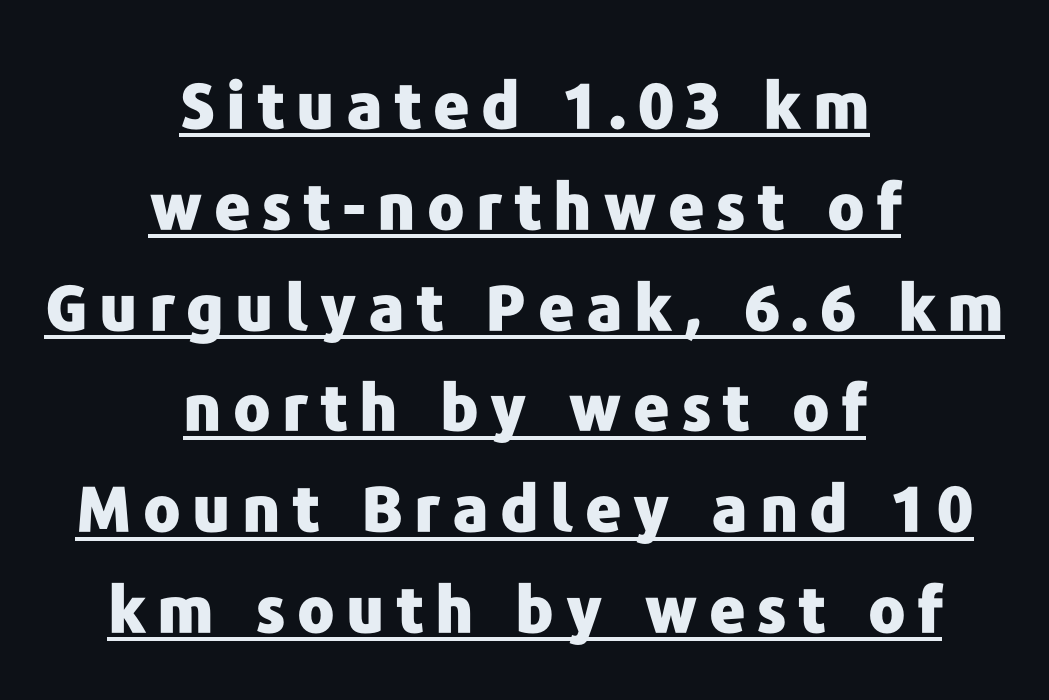
Posture: straight, roman, zero tilt. Typographic density is high because the face is bold. Type style note: lacks serifs. A typesetter would call this proportional, since set widths differ per character. Descenders here cross a horizontal rule under the line.
